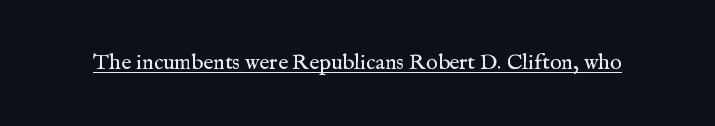
The image shows 22 px text type, upright; set normal letter spacing, underlined.
